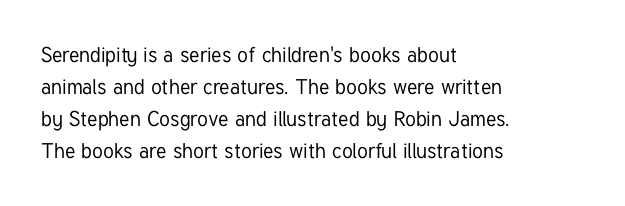
Spacing between characters is what you'd get straight out of the box. This sample is left-justified, so line endings fall wherever the words run out. Has an underline been added? It has not. Evenly set lines give the paragraph a standard silhouette. You can tell it's not italic because the verticals are truly vertical.
